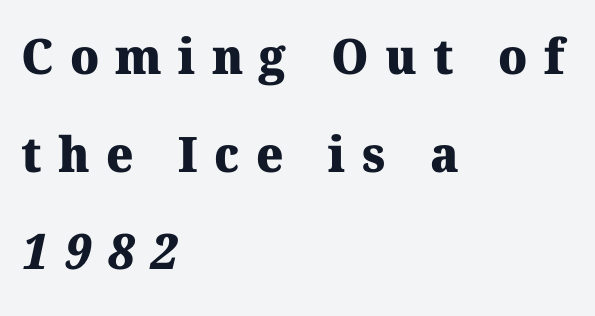
The image shows 49 px heavy serif type; set left-aligned, loose line spacing (1.99x), unusually wide letter spacing (+0.33 em), not underlined; medium stroke contrast and a medium x-height.
